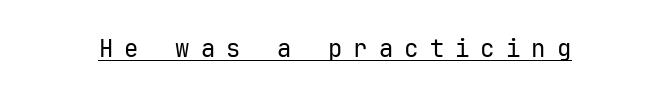
When letters stand straight like this, we call the style roman or upright. The face used here appears with an underline applied. Substantial extra tracking has been applied to these lines. Heft: none added — not bold.
